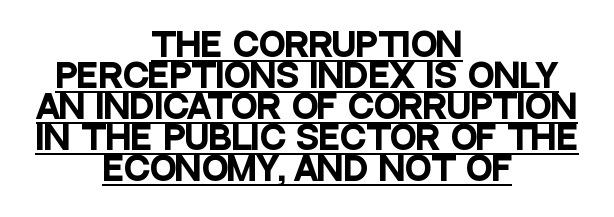
The image shows 32 px heavy, condensed sans-serif type, upright; set centered, tight line spacing (0.97x), normal letter spacing, underlined; low stroke contrast and a large x-height.
